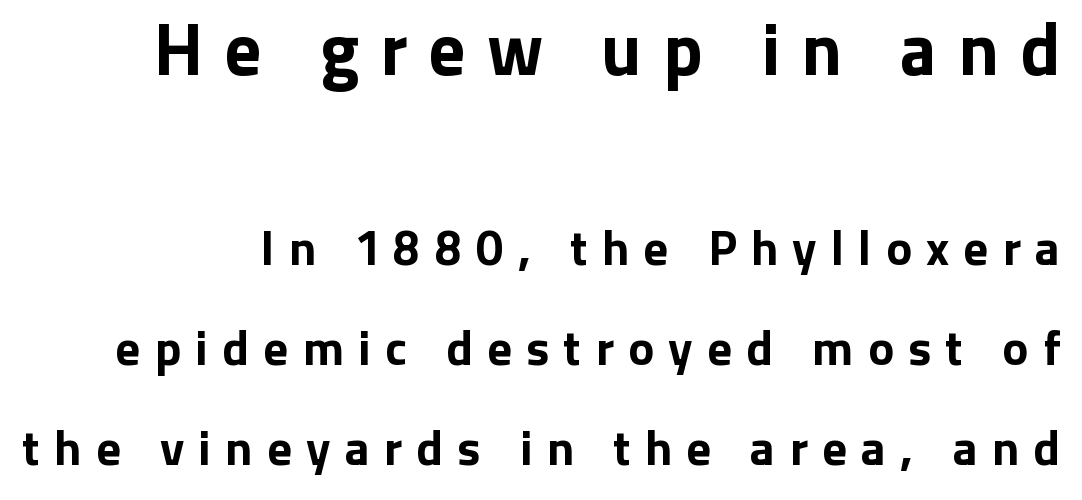
Q: Is the text bold? A: Yes.
Q: Is the text italic (slanted)? A: No, it is upright.
Q: Is the typeface a serif or a sans-serif typeface? A: Sans-serif.
Q: Is the text underlined? A: No.
Q: How is the paragraph aligned? A: Right-aligned.
Q: Is the spacing between letters normal or unusually wide? A: Unusually wide.
Q: Is the spacing between lines tight, normal or loose? A: Loose.
Q: Which block of text is set in a larger size, the first (top) or the second (bottom)? A: The first (top) one.
Q: Width (condensed, normal, or wide)? A: Normal.
Q: Stroke contrast? A: Low.
Q: x-height? A: Medium.
Q: Monospaced? A: No.
